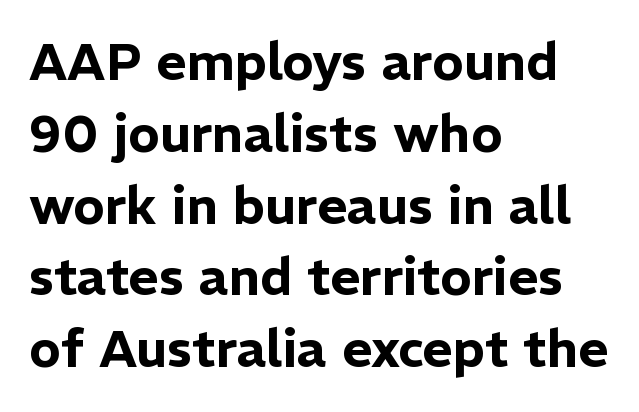
The ragged edge is on the right, which tells us the setting is flush left. Observe the absence of serifs on each vertical stroke in this sample. This sample uses an upright cut, with every glyph sitting square on the baseline. Check the space under the baseline: it is left empty.
